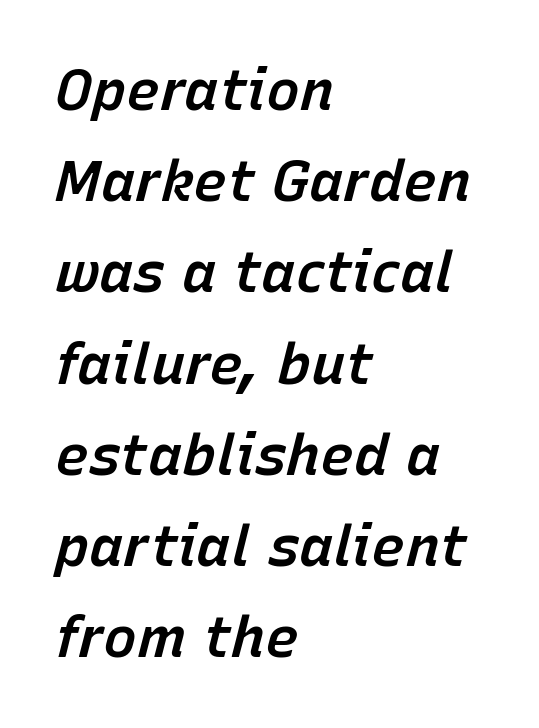
The letterforms sit shoulder to shoulder at normal distance. Rule under the text: the space is simply empty. A typesetter would call this proportional, since set widths differ per character. The text carries the slant typical of an italic or oblique font. Compared with typical paragraphs, the rows here are spaced about the same. A classic flush-left, rag-right setting is used for this passage.
